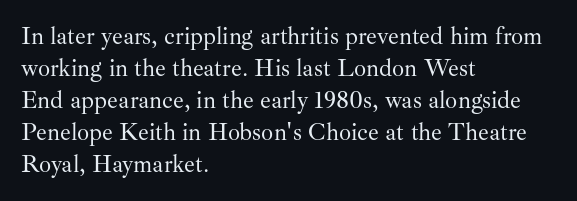
{"italic": "no", "bold": "no", "underline": "no", "align": "left", "line_spacing": "normal", "line_spacing_ratio": 1.33, "letter_spacing": "normal", "letter_spacing_em": 0.0, "glyph_px": 24}
